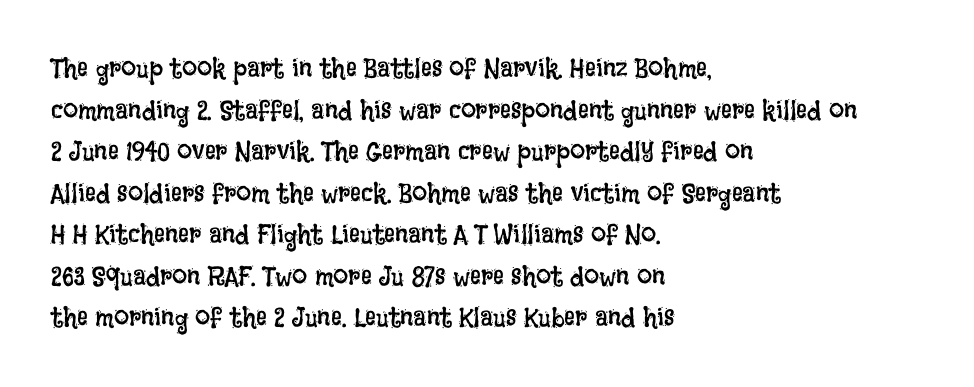
The image shows 27 px text type, upright; set left-aligned, normal line spacing (1.54x), normal letter spacing, not underlined.
